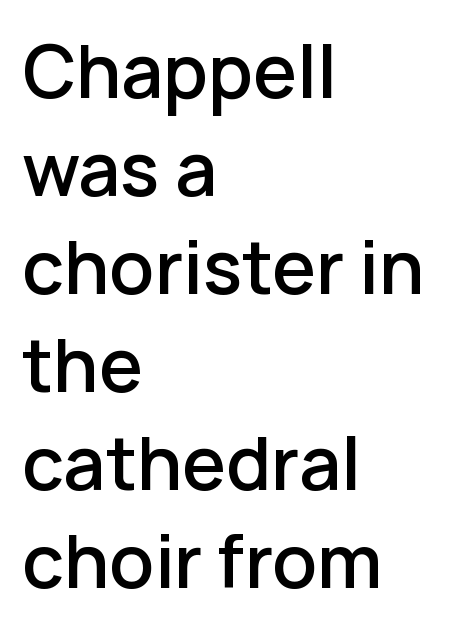
{"serif": "no", "italic": "no", "bold": "semi", "weight": "semibold", "width": "normal", "stroke_contrast": "low", "x_height": "medium", "monospaced": "no", "underline": "no", "align": "left", "line_spacing": "normal", "line_spacing_ratio": 1.38, "letter_spacing": "normal", "letter_spacing_em": 0.0, "glyph_px": 71}
